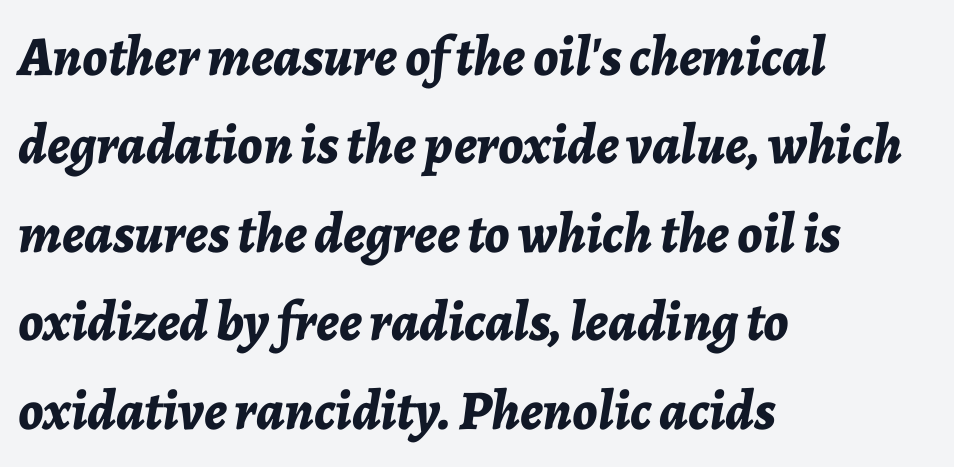
The image shows 56 px bold type, italic (leaning right); set left-aligned, normal line spacing (1.58x), normal letter spacing, not underlined; low stroke contrast and a medium x-height.
